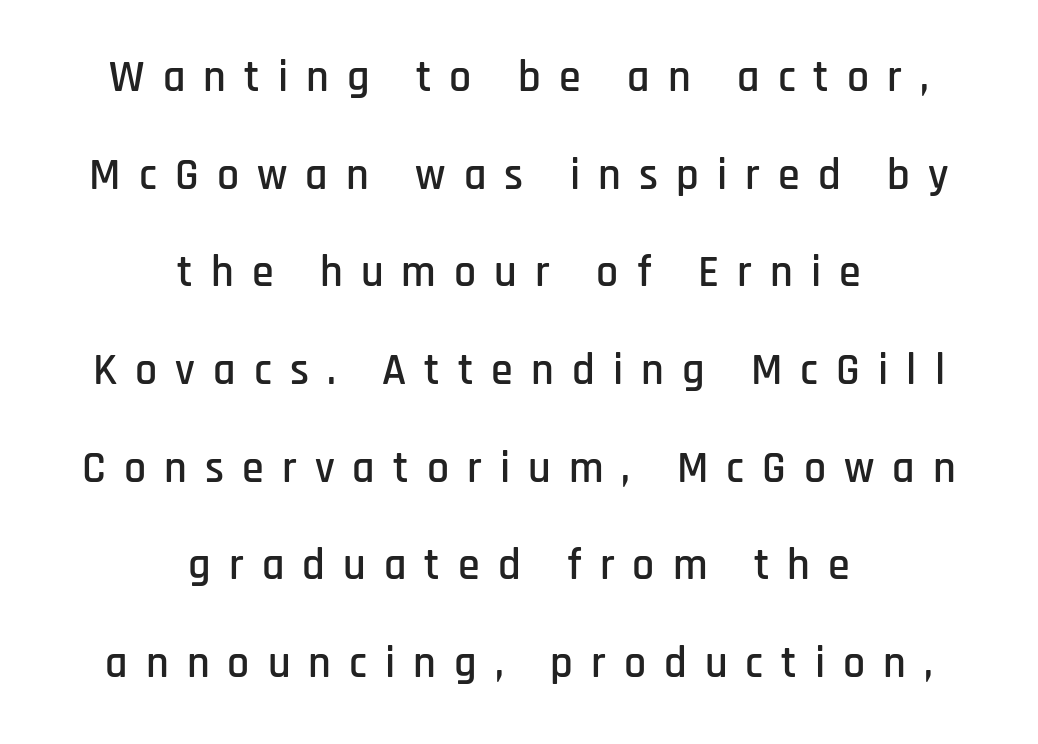
{"serif": "no", "italic": "no", "width": "condensed", "stroke_contrast": "low", "x_height": "large", "monospaced": "no", "underline": "no", "align": "center", "line_spacing": "loose", "line_spacing_ratio": 2.22, "letter_spacing": "wide", "letter_spacing_em": 0.41, "glyph_px": 44}
